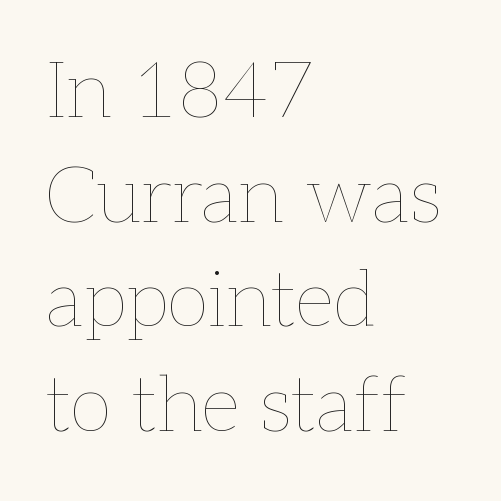
Q: Is the text bold? A: No.
Q: Is the text italic (slanted)? A: No, it is upright.
Q: Is the text underlined? A: No.
Q: How is the paragraph aligned? A: Left-aligned.
Q: Is the spacing between letters normal or unusually wide? A: Normal.
Q: Is the spacing between lines tight, normal or loose? A: Normal.
Q: Width (condensed, normal, or wide)? A: Normal.
Q: Stroke contrast? A: Low.
Q: x-height? A: Medium.
Q: Monospaced? A: No.
